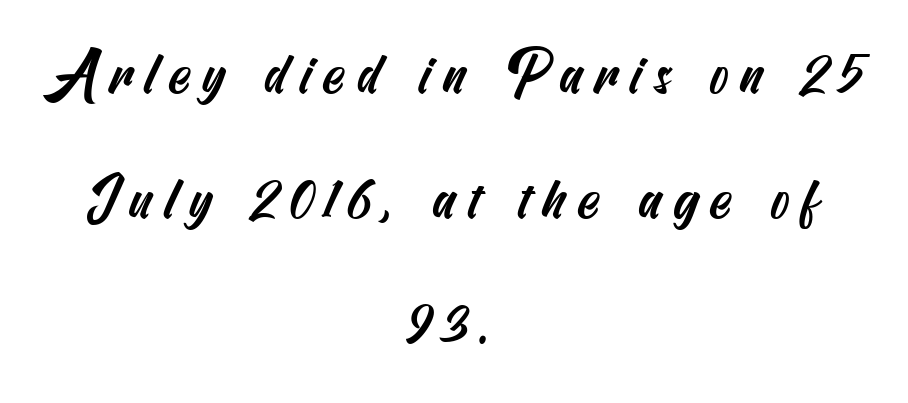
The image shows 57 px condensed sans-serif type; set centered, loose line spacing (2.19x), unusually wide letter spacing (+0.2 em), not underlined; medium stroke contrast and a small x-height.
